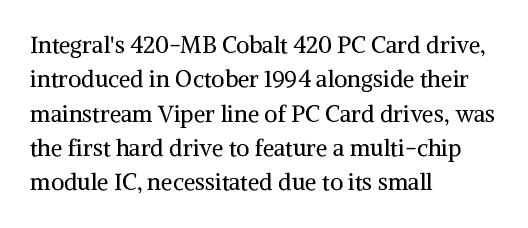
{"italic": "no", "bold": "no", "underline": "no", "align": "left", "line_spacing": "normal", "line_spacing_ratio": 1.49, "letter_spacing": "normal", "letter_spacing_em": 0.0, "glyph_px": 23}
